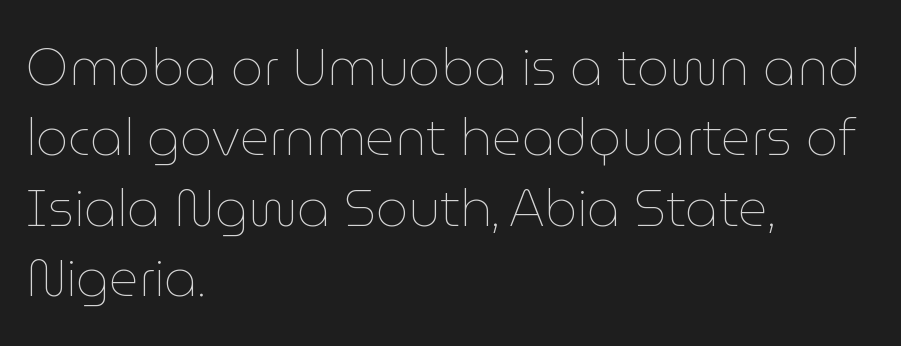
Plain, unruled lines of type. Honestly, the row spacing looks completely unremarkable. Stem width sits at or under what a default text font uses. Looks like regular typesetting: each glyph gets only the width it needs. Posture: straight, roman, zero tilt. How are the letters spaced? Ordinarily, with no added tracking.
